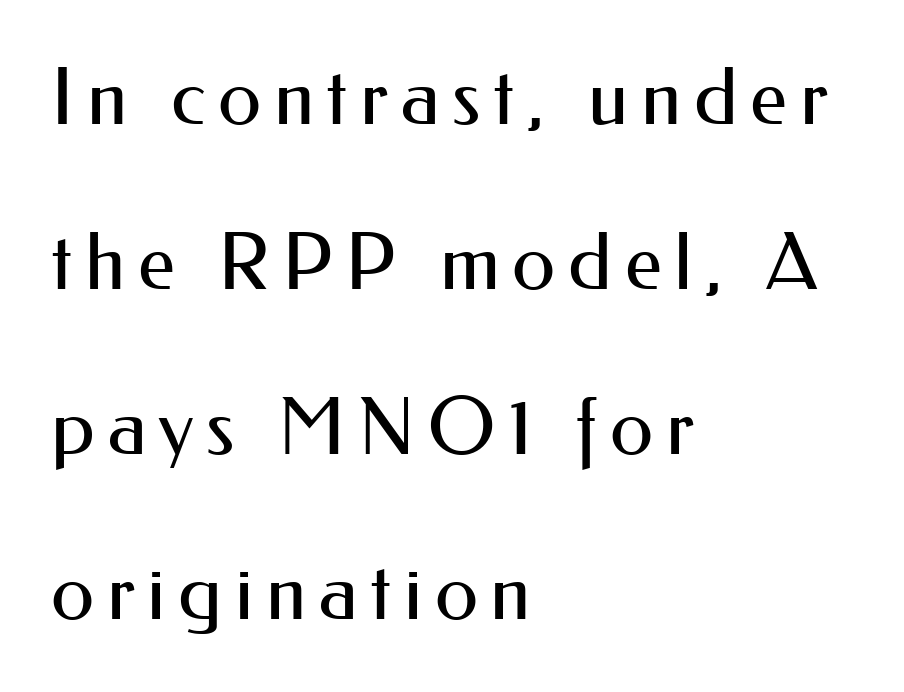
Underlining? Definitely not there. Font category for this specimen: sans-serif. The cut favours lightness, reaching ordinary text weight at its darkest. The face used here is proportionally spaced, like ordinary book or web type. Horizontally, the lines are justified to the leading edge only.
